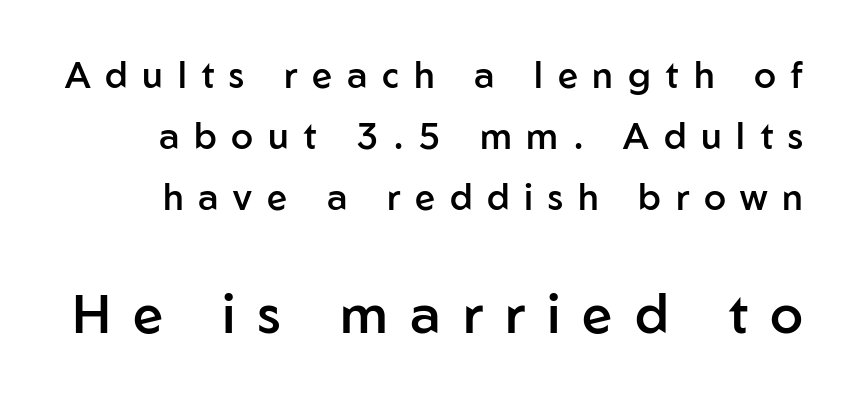
The image shows 54 px semibold sans-serif type, upright; set normal line spacing (1.7x), unusually wide letter spacing (+0.41 em), not underlined; the second (bottom) block is 1.5x larger; low stroke contrast and a medium x-height.
